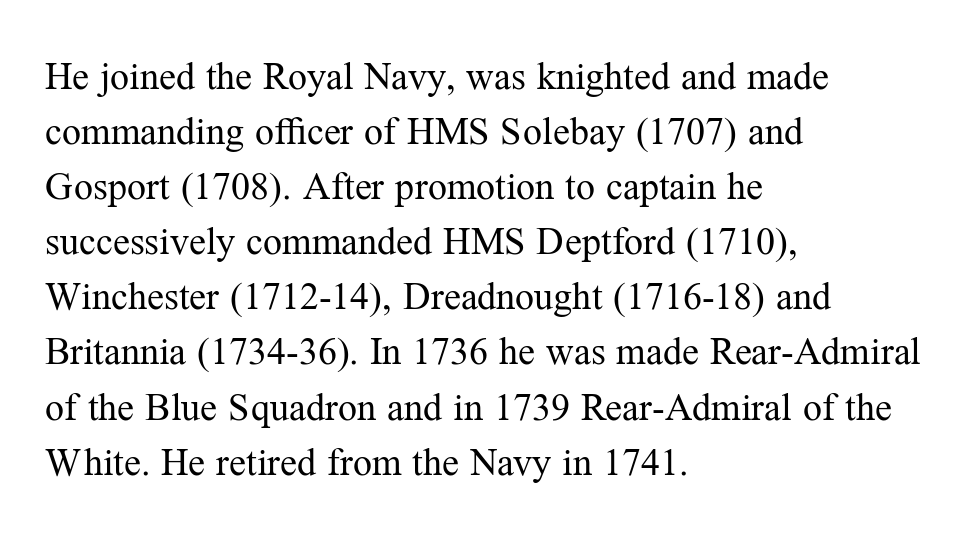
Q: Is the text bold? A: No.
Q: Is the text italic (slanted)? A: No, it is upright.
Q: Is the typeface a serif or a sans-serif typeface? A: Serif.
Q: Is the text underlined? A: No.
Q: How is the paragraph aligned? A: Left-aligned.
Q: Is the spacing between letters normal or unusually wide? A: Normal.
Q: Is the spacing between lines tight, normal or loose? A: Normal.
Q: Width (condensed, normal, or wide)? A: Normal.
Q: Stroke contrast? A: Medium.
Q: x-height? A: Medium.
Q: Monospaced? A: No.
